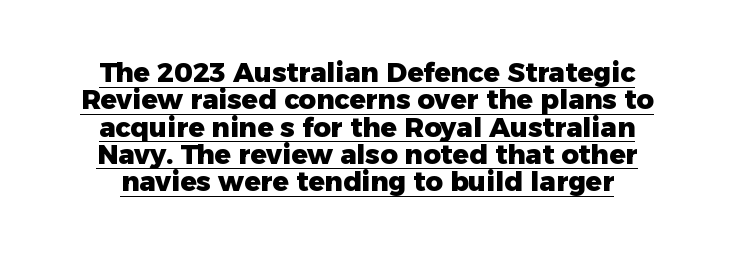
The image shows 27 px bold type, upright; set tight line spacing (1.01x), normal letter spacing, underlined.
